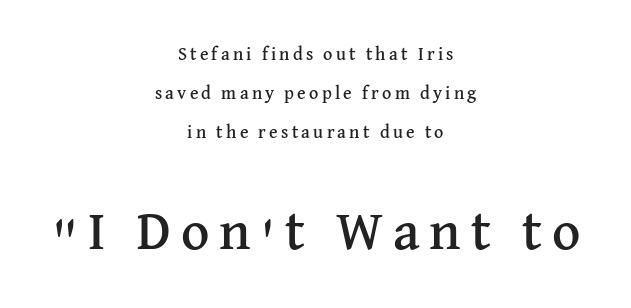
Q: Is the text italic (slanted)? A: No, it is upright.
Q: Is the typeface a serif or a sans-serif typeface? A: Serif.
Q: Is the text underlined? A: No.
Q: How is the paragraph aligned? A: Centered.
Q: Is the spacing between lines tight, normal or loose? A: Loose.
Q: Which block of text is set in a larger size, the first (top) or the second (bottom)? A: The second (bottom) one.
Q: Width (condensed, normal, or wide)? A: Normal.
Q: Stroke contrast? A: Medium.
Q: x-height? A: Medium.
Q: Monospaced? A: No.
